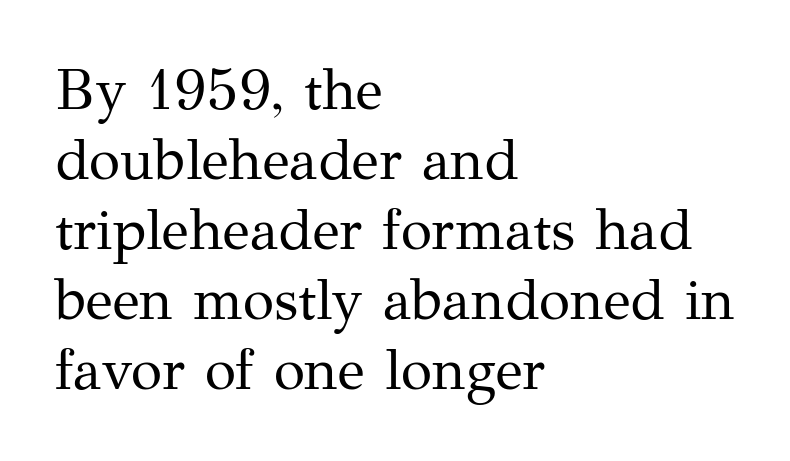
{"serif": "yes", "italic": "no", "bold": "no", "weight": "regular", "width": "normal", "stroke_contrast": "medium", "x_height": "medium", "monospaced": "no", "underline": "no", "align": "left", "line_spacing_ratio": 1.23, "letter_spacing": "normal", "letter_spacing_em": 0.0, "glyph_px": 57}
